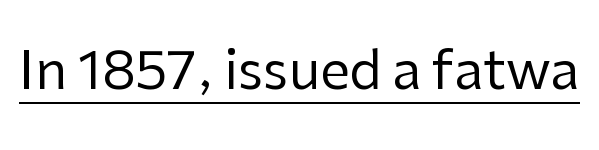
Q: Is the text bold? A: No.
Q: Is the text italic (slanted)? A: No, it is upright.
Q: Is the typeface a serif or a sans-serif typeface? A: Sans-serif.
Q: Is the text underlined? A: Yes.
Q: Is the spacing between letters normal or unusually wide? A: Normal.
Q: Width (condensed, normal, or wide)? A: Normal.
Q: Stroke contrast? A: Low.
Q: x-height? A: Medium.
Q: Monospaced? A: No.
